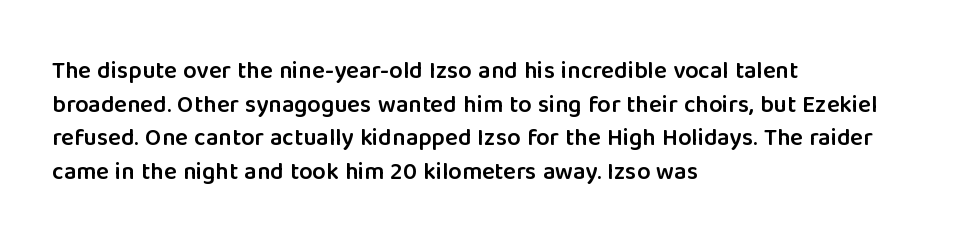
Tall strokes in this sample are plumb rather than angled. Honestly, the letter spacing is just normal — you wouldn't notice it. The foot of each line stays bare and open. The passage shown is semibold, sitting just below true bold. The space between consecutive lines is moderate.
